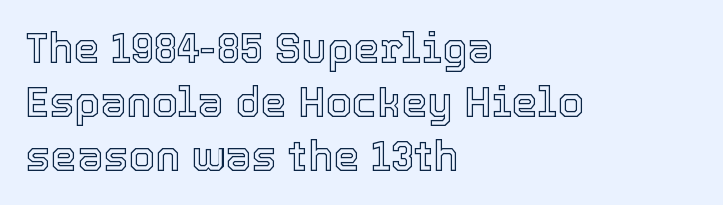
{"italic": "no", "width": "normal", "x_height": "medium", "monospaced": "no", "underline": "no", "align": "left", "line_spacing": "normal", "line_spacing_ratio": 1.28, "letter_spacing": "normal", "letter_spacing_em": 0.0, "glyph_px": 42}
